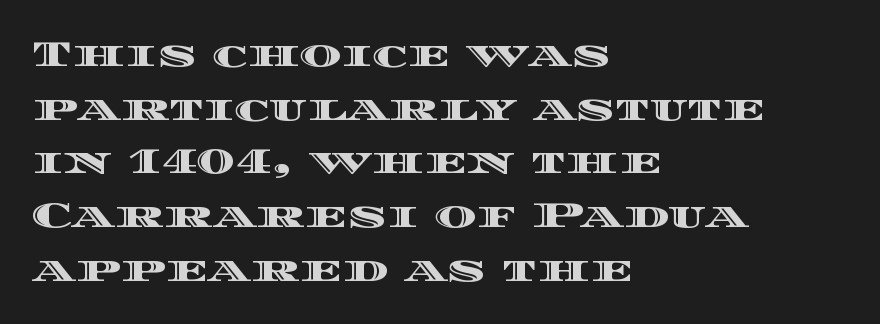
{"italic": "no", "width": "wide", "x_height": "large", "monospaced": "no", "underline": "no", "align": "left", "line_spacing": "normal", "line_spacing_ratio": 1.49, "letter_spacing": "normal", "letter_spacing_em": 0.0, "glyph_px": 36}
